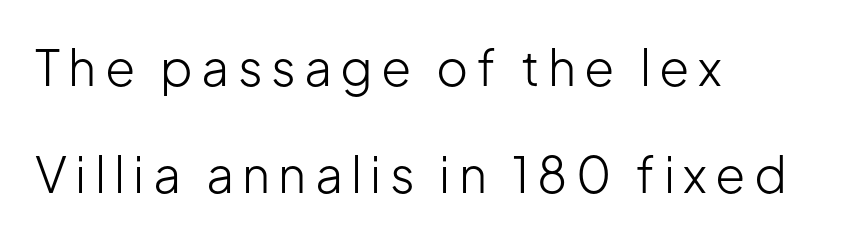
Q: Is the text bold? A: No.
Q: Is the text italic (slanted)? A: No, it is upright.
Q: Is the typeface a serif or a sans-serif typeface? A: Sans-serif.
Q: Is the text underlined? A: No.
Q: How is the paragraph aligned? A: Left-aligned.
Q: Is the spacing between lines tight, normal or loose? A: Loose.
Q: Width (condensed, normal, or wide)? A: Normal.
Q: Stroke contrast? A: Low.
Q: x-height? A: Medium.
Q: Monospaced? A: No.
